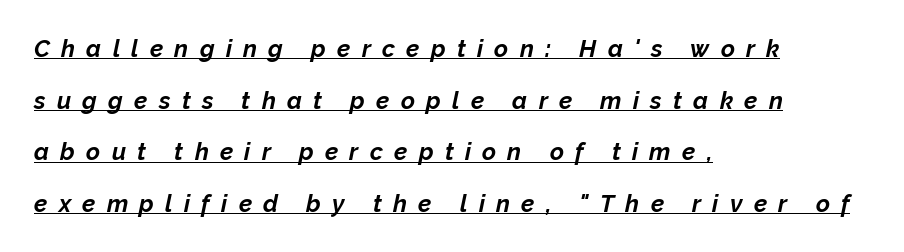
Q: Is the text bold? A: Yes.
Q: Is the text italic (slanted)? A: Yes, it leans right by about 12 degrees.
Q: Is the text underlined? A: Yes.
Q: How is the paragraph aligned? A: Left-aligned.
Q: Is the spacing between letters normal or unusually wide? A: Unusually wide.
Q: Is the spacing between lines tight, normal or loose? A: Loose.
